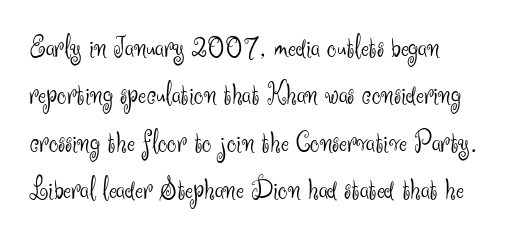
{"serif": "no", "italic": "no", "bold": "no", "weight": "light", "width": "normal", "stroke_contrast": "medium", "x_height": "small", "monospaced": "no", "underline": "no", "line_spacing": "normal", "line_spacing_ratio": 1.58, "letter_spacing": "normal", "letter_spacing_em": 0.0, "glyph_px": 30}
